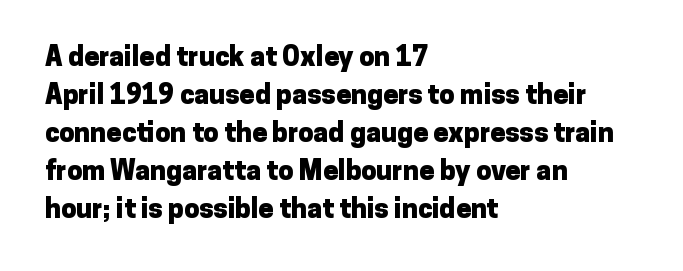
Q: Is the text bold? A: Yes.
Q: Is the text italic (slanted)? A: No, it is upright.
Q: Is the text underlined? A: No.
Q: How is the paragraph aligned? A: Left-aligned.
Q: Is the spacing between letters normal or unusually wide? A: Normal.
Q: Is the spacing between lines tight, normal or loose? A: Normal.
